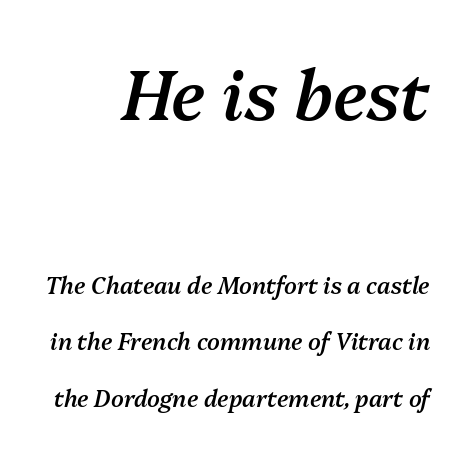
{"italic": "yes", "lean": "right", "slant_degrees": 13, "bold": "semi", "weight": "semibold", "width": "normal", "stroke_contrast": "medium", "x_height": "medium", "monospaced": "no", "underline": "no", "align": "right", "line_spacing": "loose", "line_spacing_ratio": 2.47, "letter_spacing": "normal", "letter_spacing_em": 0.0, "larger_block": "first", "size_ratio": 3.0, "glyph_px": 69}
